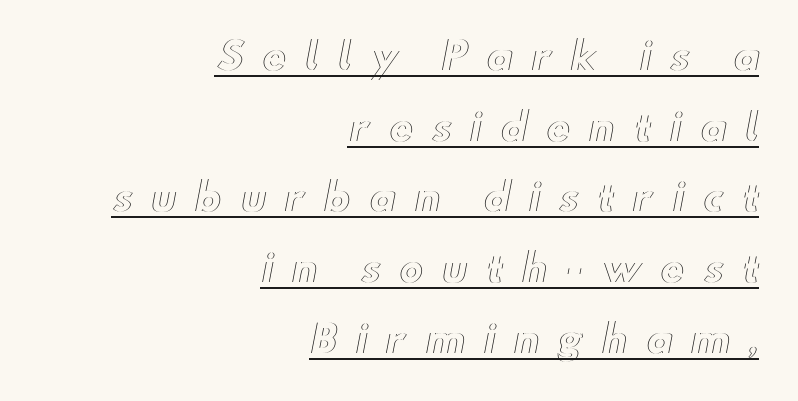
This sample is right-justified, so line beginnings fall wherever the words allow. The letters advance in unequal steps, a hallmark of proportional type. Rows of type keep a wide berth in the vertical direction. Decoration check: the copy is underlined. The face used here is rendered with a markedly widened letterfit.
